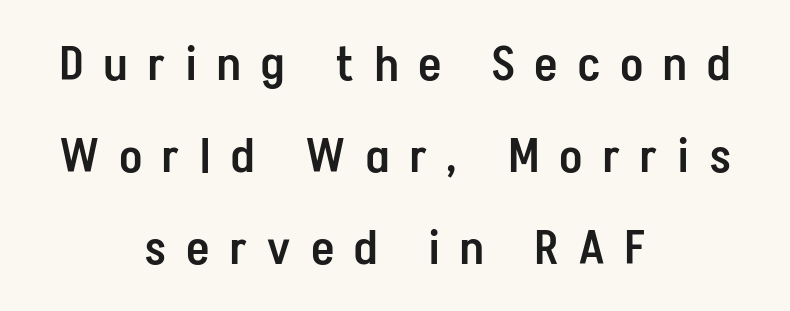
When letters stand straight like this, we call the style roman or upright. Type style note: lacks serifs. These lines have a slow, spaced-out rhythm from letter to letter. Notice the strokes are somewhat thickened but not fully heavy: this is a semibold.
